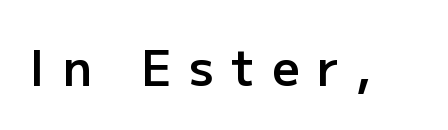
The image shows 48 px semibold sans-serif type, upright; set unusually wide letter spacing (+0.37 em), not underlined; low stroke contrast and a medium x-height.
